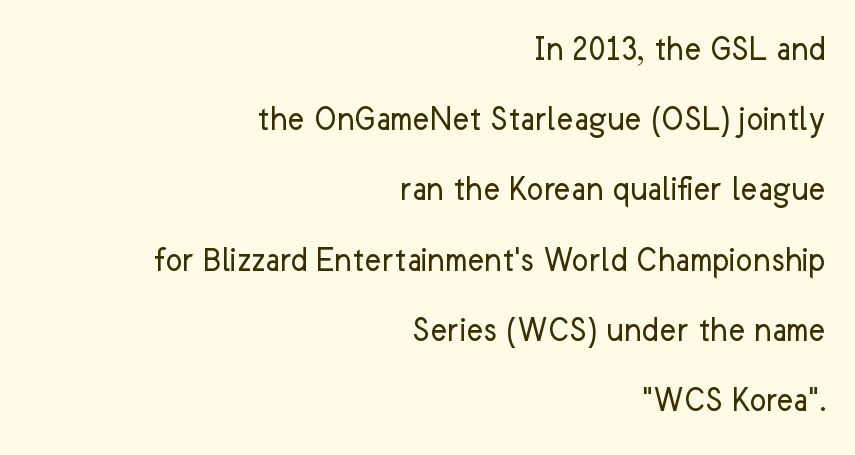
Do the characters align in a grid? No, the font is proportional. This is sans-serif lettering, the kind often seen on screens and signage. On a weight scale, this lands at 450 or below. Underlining? Definitely not there. This sample uses an upright cut, with every glyph sitting square on the baseline. Notice the wide empty band between every row — that's loose leading.
